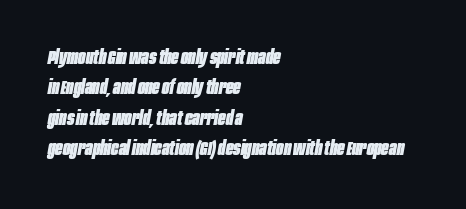
Is the type slanted? Yes — the strokes lean at a clear angle. Rule under the text: the space is simply empty. Notice how descenders clear the ascenders below comfortably — that's standard leading. Every row of glyphs begins at an identical x-position on the left. The glyphs have the mass of a bold cut. The gaps between neighbouring characters are ordinary and unremarkable.
